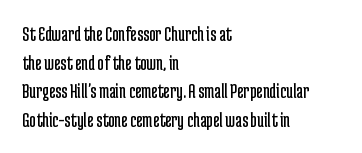
Check the space under the baseline: it is left empty. Characters follow at the spacing the type designer built in. These glyphs show unthickened strokes, regular width or finer. This is the regular roman posture of the typeface. A typesetter would call this leading conventional body-copy spacing. The compositor pushed each line to the left boundary.
